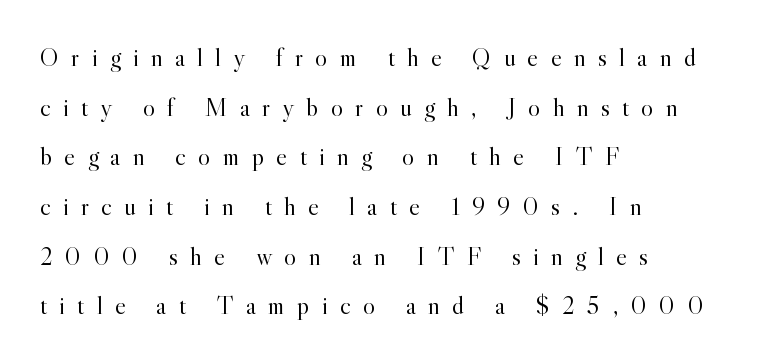
{"italic": "no", "bold": "no", "underline": "no", "align": "left", "line_spacing": "loose", "line_spacing_ratio": 1.91, "letter_spacing": "wide", "letter_spacing_em": 0.47, "glyph_px": 26}
